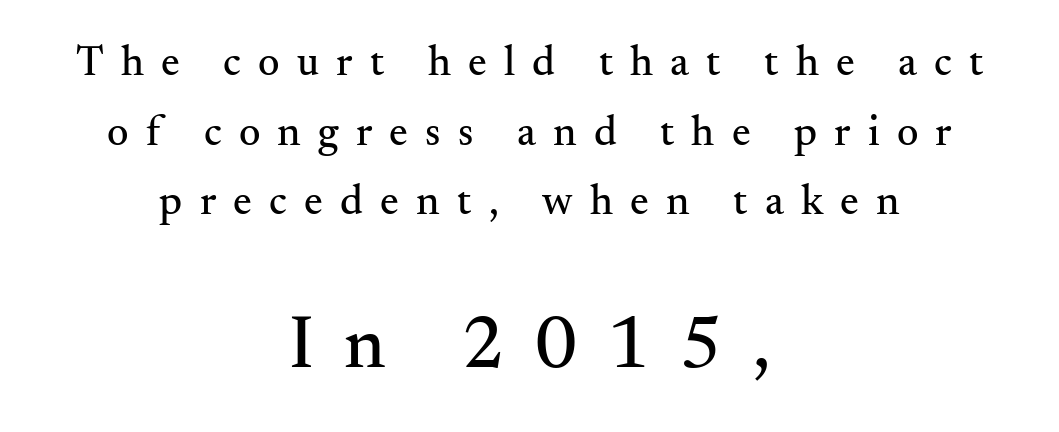
Q: Is the text italic (slanted)? A: No, it is upright.
Q: Is the typeface a serif or a sans-serif typeface? A: Serif.
Q: Is the text underlined? A: No.
Q: How is the paragraph aligned? A: Centered.
Q: Is the spacing between letters normal or unusually wide? A: Unusually wide.
Q: Is the spacing between lines tight, normal or loose? A: Normal.
Q: Which block of text is set in a larger size, the first (top) or the second (bottom)? A: The second (bottom) one.
Q: Width (condensed, normal, or wide)? A: Normal.
Q: Stroke contrast? A: Medium.
Q: x-height? A: Small.
Q: Monospaced? A: No.
